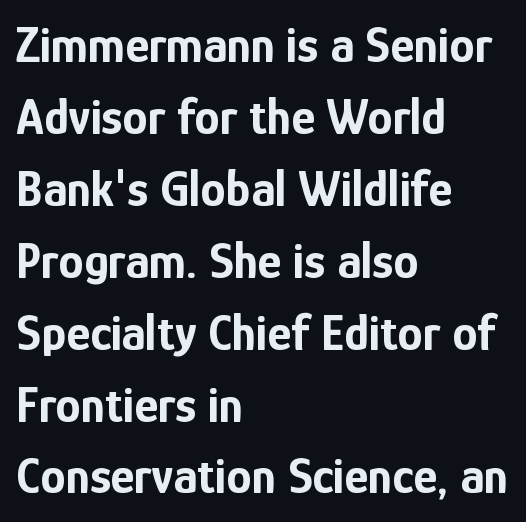
Italic: no, the glyphs are upright roman. The rendering anchors every line to the left-hand side. Reading down the column, the eye jumps a familiar distance to each next line. The space directly below the letters is spotless.
